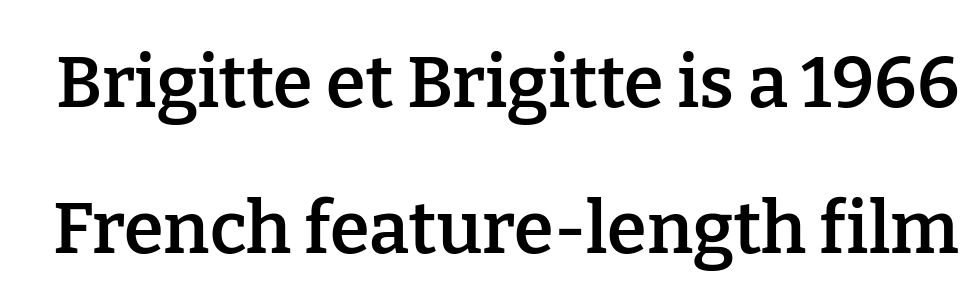
The image shows 72 px semibold serif type, upright; set loose line spacing (2.03x), normal letter spacing, not underlined; low stroke contrast and a medium x-height.
